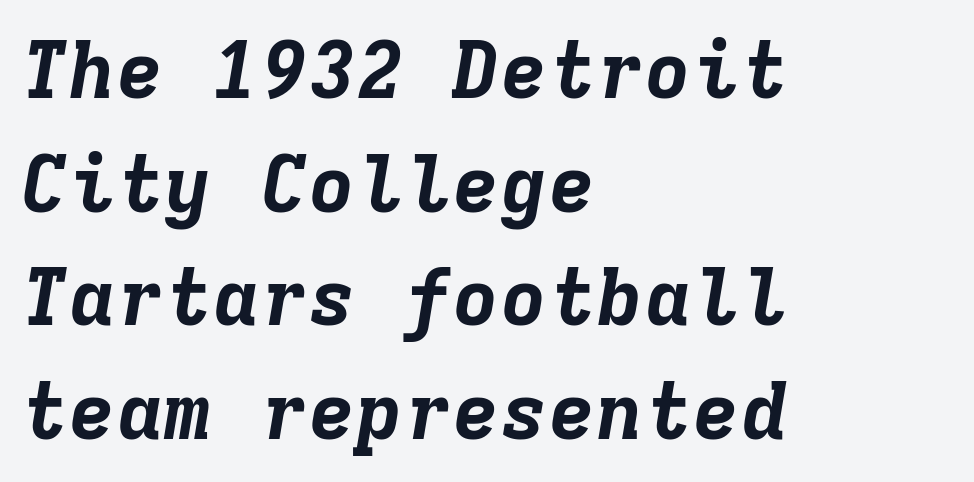
{"italic": "yes", "lean": "right", "slant_degrees": 9, "bold": "yes", "weight": "bold", "width": "normal", "stroke_contrast": "low", "x_height": "medium", "monospaced": "yes", "underline": "no", "align": "left", "line_spacing": "normal", "line_spacing_ratio": 1.42, "letter_spacing": "normal", "letter_spacing_em": 0.0, "glyph_px": 80}
